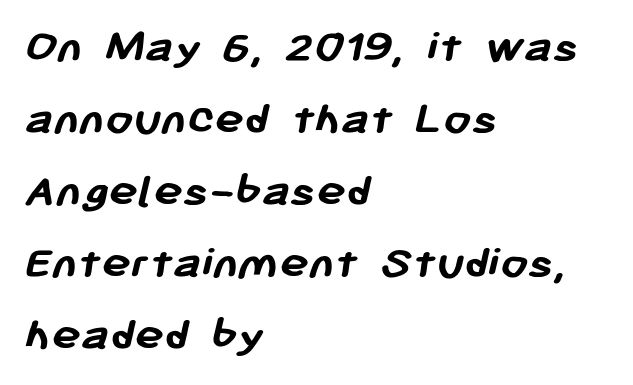
Q: Is the text bold? A: Yes.
Q: Is the typeface a serif or a sans-serif typeface? A: Sans-serif.
Q: Is the text underlined? A: No.
Q: How is the paragraph aligned? A: Left-aligned.
Q: Is the spacing between letters normal or unusually wide? A: Normal.
Q: Is the spacing between lines tight, normal or loose? A: Normal.
Q: Width (condensed, normal, or wide)? A: Normal.
Q: Stroke contrast? A: Low.
Q: x-height? A: Medium.
Q: Monospaced? A: No.
